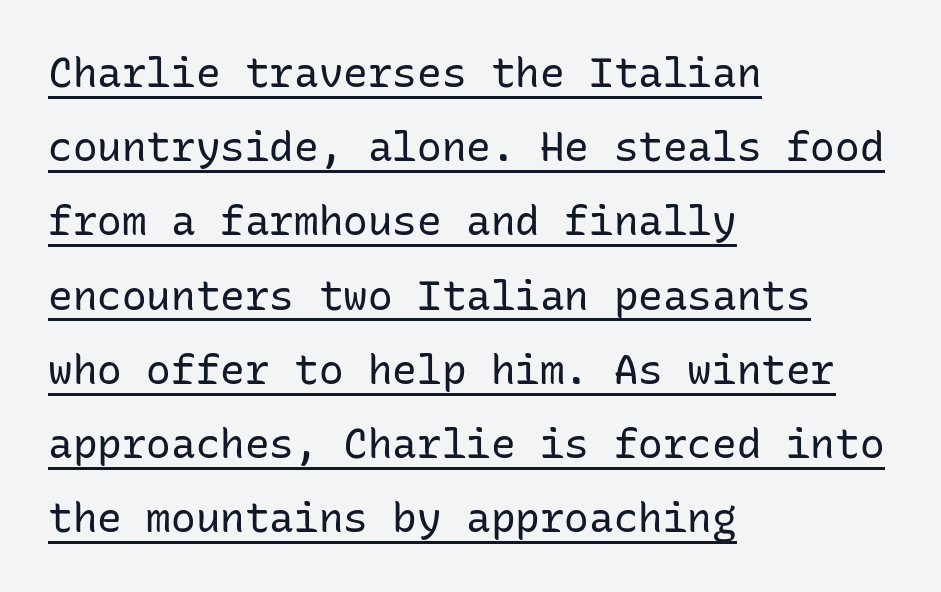
{"serif": "no", "italic": "no", "bold": "no", "weight": "regular", "width": "normal", "stroke_contrast": "low", "x_height": "medium", "monospaced": "yes", "underline": "yes", "align": "left", "line_spacing_ratio": 1.81, "letter_spacing": "normal", "letter_spacing_em": 0.0, "glyph_px": 41}
